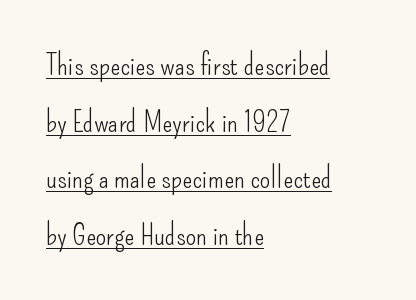
The image shows 30 px light, condensed sans-serif type, upright; set left-aligned, line spacing 1.89x, normal letter spacing, underlined; low stroke contrast and a small x-height.
